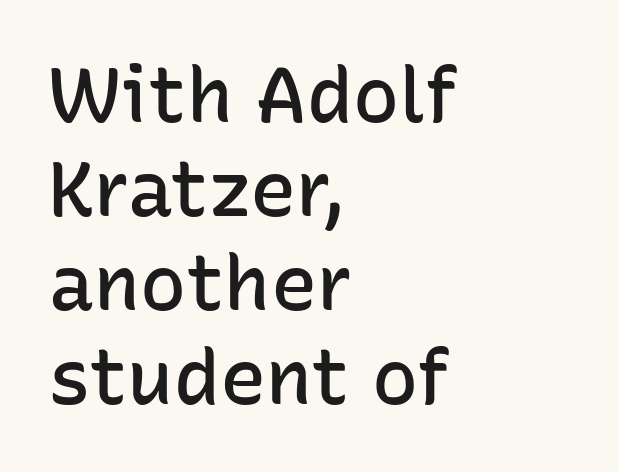
These lines are set flush left with a ragged right edge. Note: no serifs on the glyphs. Proportional: the letters do not fall into vertical columns. You could call the tracking neutral — neither tight nor loose.
